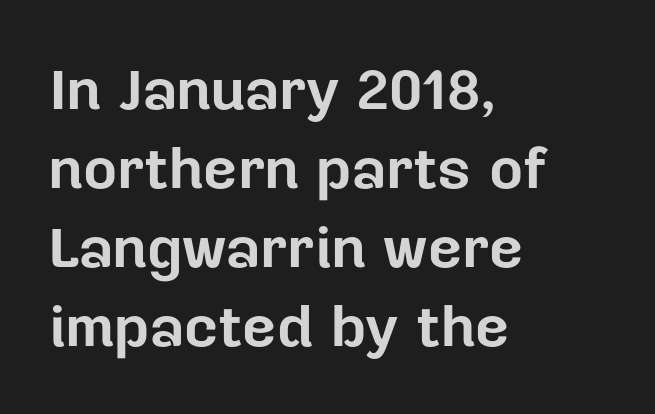
{"serif": "no", "italic": "no", "bold": "yes", "weight": "bold", "width": "normal", "stroke_contrast": "low", "x_height": "medium", "monospaced": "no", "underline": "no", "align": "left", "line_spacing": "normal", "line_spacing_ratio": 1.34, "letter_spacing": "normal", "letter_spacing_em": 0.0, "glyph_px": 59}
